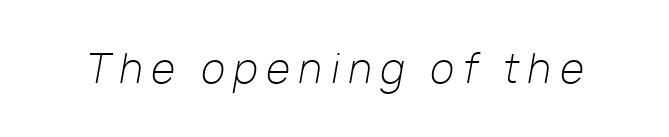
Think standard paragraph weight, or any step lighter than that. This sample uses an oblique cut, with every glyph tilted off the vertical. Each letter keeps its own natural width here, so spacing adapts to shape. The glyphs are unaccompanied by any horizontal stroke below them.
